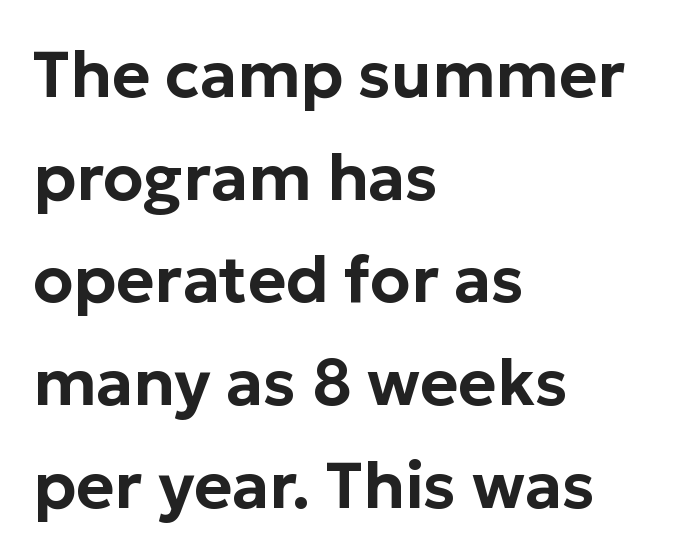
The image shows 65 px sans-serif type, upright; set left-aligned, normal line spacing (1.58x), normal letter spacing, not underlined; low stroke contrast and a medium x-height.
